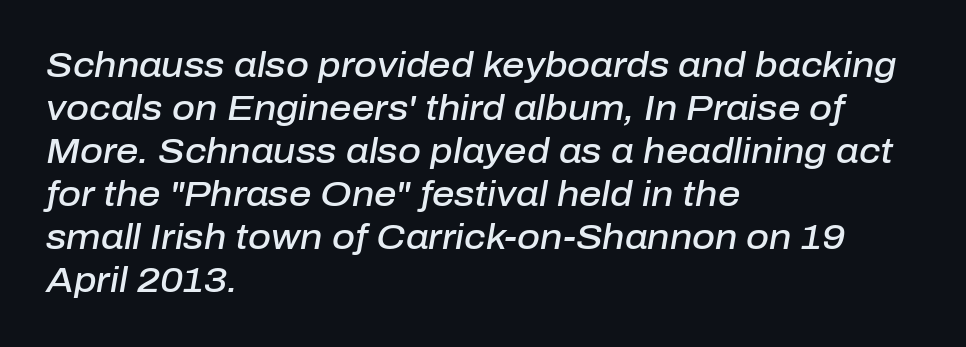
Q: Is the text bold? A: Semi-bold.
Q: Is the text italic (slanted)? A: Yes, it leans right by about 10 degrees.
Q: Is the text underlined? A: No.
Q: How is the paragraph aligned? A: Left-aligned.
Q: Is the spacing between letters normal or unusually wide? A: Normal.
Q: Width (condensed, normal, or wide)? A: Normal.
Q: Stroke contrast? A: Low.
Q: x-height? A: Medium.
Q: Monospaced? A: No.
